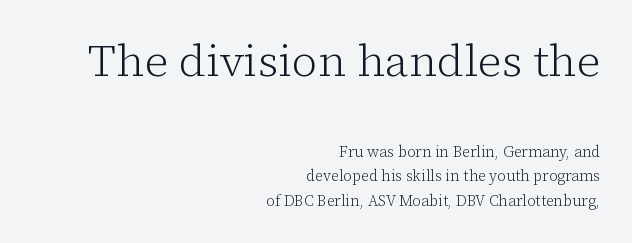
The space directly below the letters is spotless. What stands out about the letter spacing? Nothing — it is the standard amount. The earlier block is typeset at a bigger size than the later block. Caption: face not bold, strokes unweighted. The rendering anchors every line to the right-hand side. Students, observe: this is what conventionally led text looks like.
